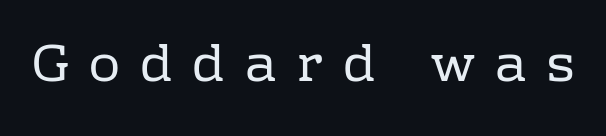
The image shows 52 px regular-weight serif type, upright; set unusually wide letter spacing (+0.39 em), not underlined; low stroke contrast and a medium x-height.
